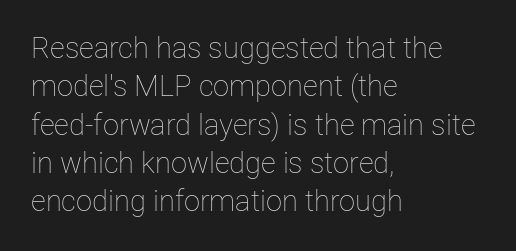
{"italic": "no", "bold": "no", "weight": "thin", "width": "normal", "stroke_contrast": "low", "x_height": "medium", "monospaced": "no", "underline": "no", "align": "left", "line_spacing": "normal", "line_spacing_ratio": 1.32, "letter_spacing": "normal", "letter_spacing_em": 0.0, "glyph_px": 29}
